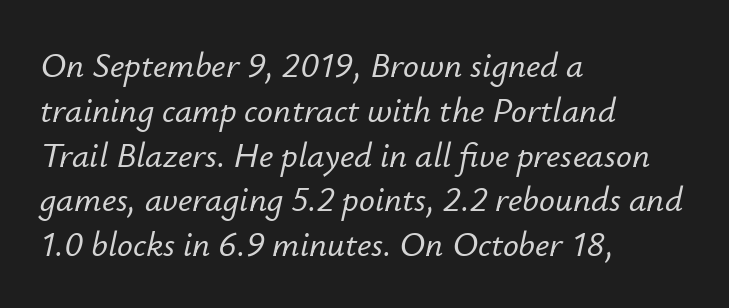
Nobody touched the tracking dial on this one. Varying glyph widths throughout — classic text-font behaviour. Vertically, the passage feels balanced, rows spaced as you'd expect. The strip under each line holds only bare page. Left-aligned paragraph, ragged on the right. Looking at the ascenders, they clearly lean.
